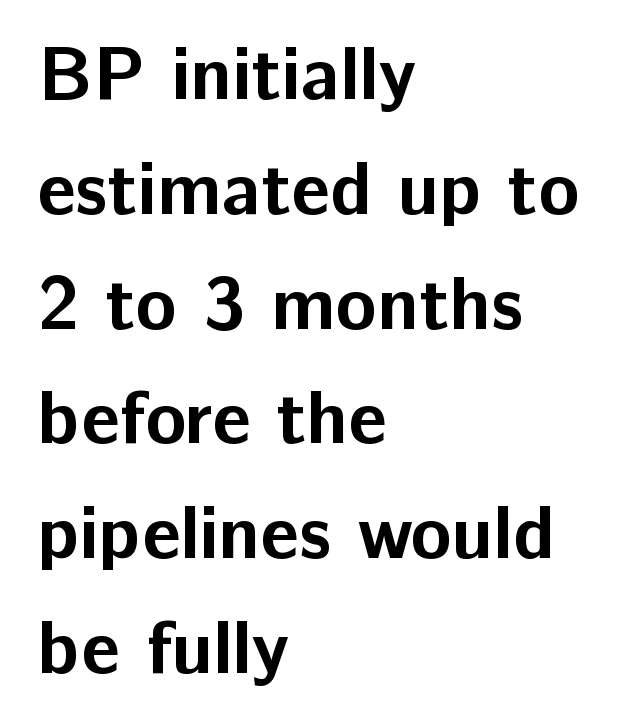
The image shows 76 px bold sans-serif type, upright; set left-aligned, normal line spacing (1.51x), normal letter spacing, not underlined; low stroke contrast and a medium x-height.
